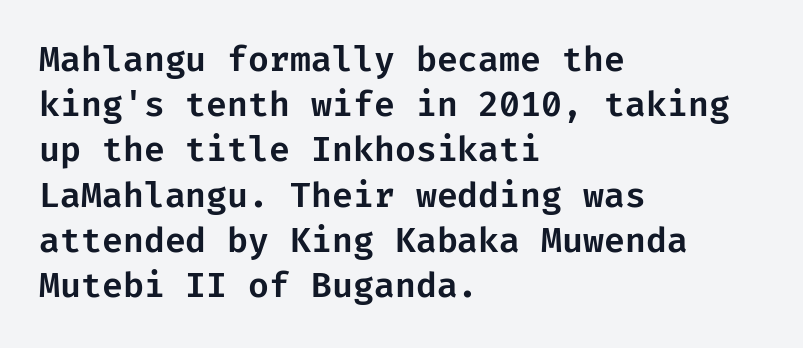
The image shows 34 px sans-serif type, upright; set left-aligned, normal line spacing (1.33x), normal letter spacing, not underlined; low stroke contrast and a medium x-height.
